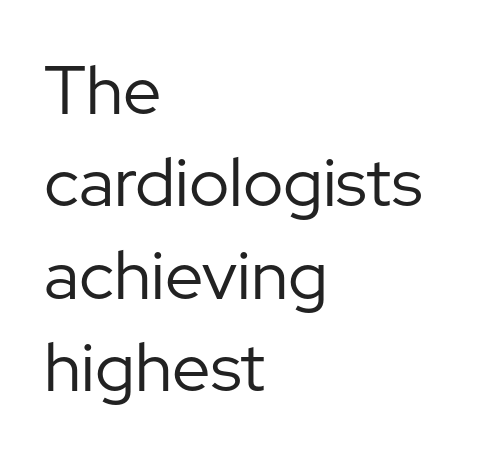
Reading down the column, the eye jumps a familiar distance to each next line. Designer's note — italics off, roman on. This sample uses a sans-serif face. Inter-character spacing is left at the font's built-in metrics.
